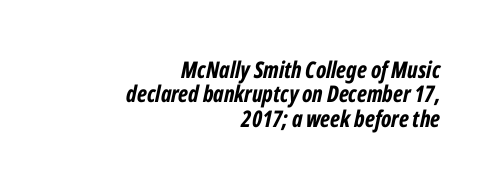
The image shows 23 px bold type, italic (leaning right); set right-aligned, tight line spacing (1.06x), normal letter spacing, not underlined.
